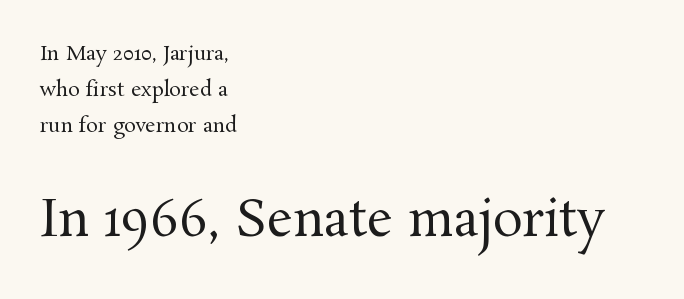
The paragraph shown leans on its left margin. Which of the two is more prominent by size? The second, at the bottom. Honestly, the letter spacing is just normal — you wouldn't notice it. Note the varied advance widths — an 'i' is clearly narrower than an 'm'.
